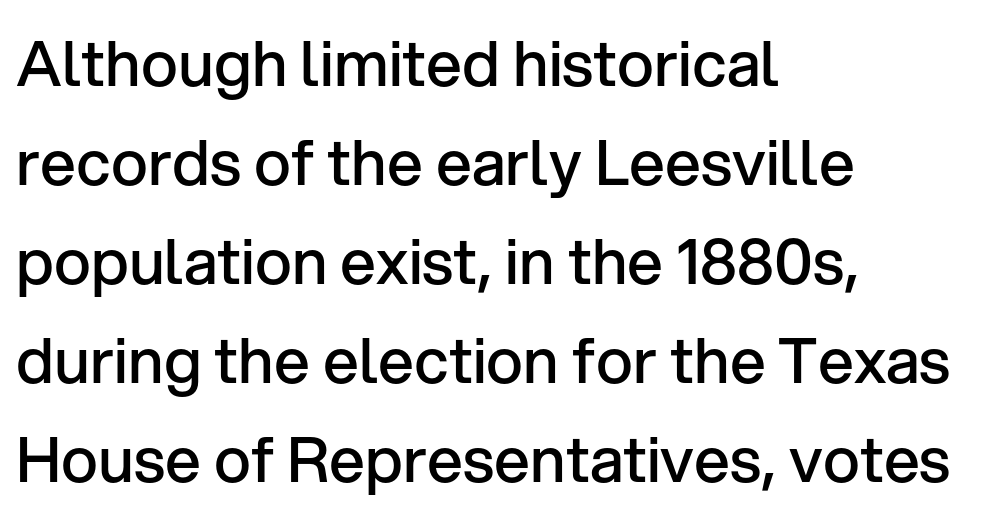
Q: Is the text bold? A: Semi-bold.
Q: Is the text italic (slanted)? A: No, it is upright.
Q: Is the typeface a serif or a sans-serif typeface? A: Sans-serif.
Q: Is the text underlined? A: No.
Q: How is the paragraph aligned? A: Left-aligned.
Q: Is the spacing between letters normal or unusually wide? A: Normal.
Q: Is the spacing between lines tight, normal or loose? A: Normal.
Q: Width (condensed, normal, or wide)? A: Normal.
Q: Stroke contrast? A: Low.
Q: x-height? A: Medium.
Q: Monospaced? A: No.
